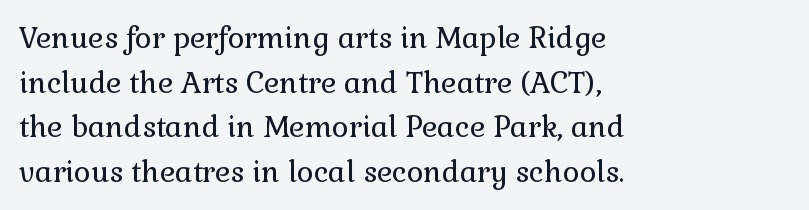
Q: Is the text bold? A: No.
Q: Is the text italic (slanted)? A: No, it is upright.
Q: Is the typeface a serif or a sans-serif typeface? A: Serif.
Q: Is the text underlined? A: No.
Q: How is the paragraph aligned? A: Left-aligned.
Q: Is the spacing between letters normal or unusually wide? A: Normal.
Q: Is the spacing between lines tight, normal or loose? A: Normal.
Q: Width (condensed, normal, or wide)? A: Normal.
Q: Stroke contrast? A: Low.
Q: x-height? A: Medium.
Q: Monospaced? A: No.
